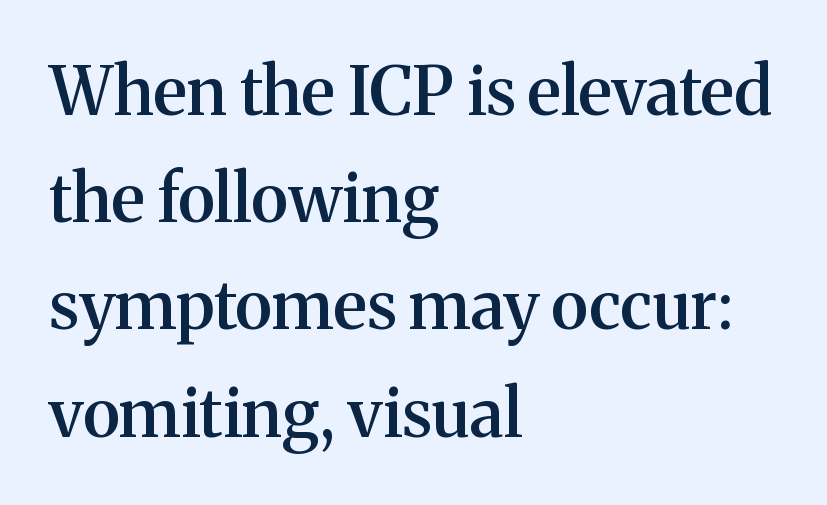
Q: Is the text bold? A: Semi-bold.
Q: Is the text italic (slanted)? A: No, it is upright.
Q: Is the typeface a serif or a sans-serif typeface? A: Serif.
Q: Is the text underlined? A: No.
Q: How is the paragraph aligned? A: Left-aligned.
Q: Is the spacing between letters normal or unusually wide? A: Normal.
Q: Is the spacing between lines tight, normal or loose? A: Normal.
Q: Width (condensed, normal, or wide)? A: Normal.
Q: Stroke contrast? A: Medium.
Q: x-height? A: Medium.
Q: Monospaced? A: No.
